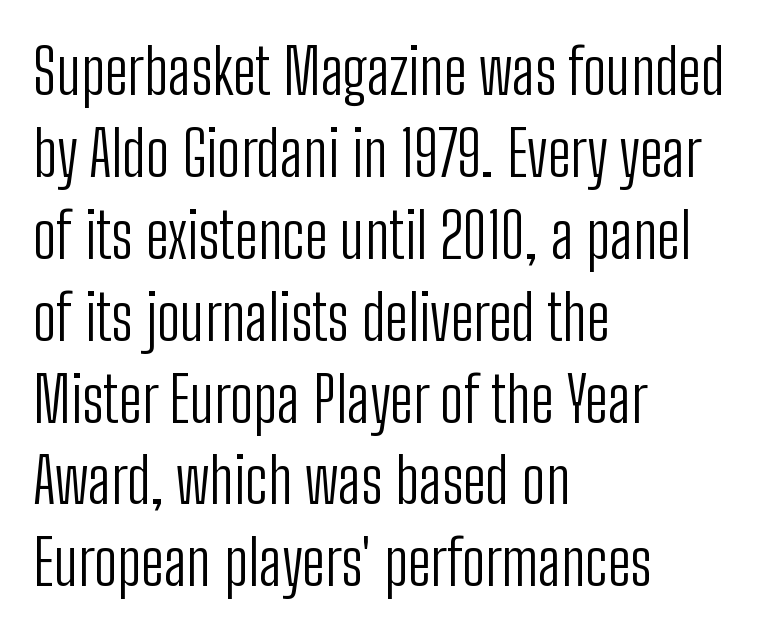
Nothing heavy about these letters — not bold at all. Leftover space on each line is placed entirely after the last word. Clear beneath every line of the passage. Every stem runs plumb, perpendicular to the baseline. Rows of type keep a routine distance in the vertical direction. Each word holds together tightly as a unit, with standard inter-letter gaps.
